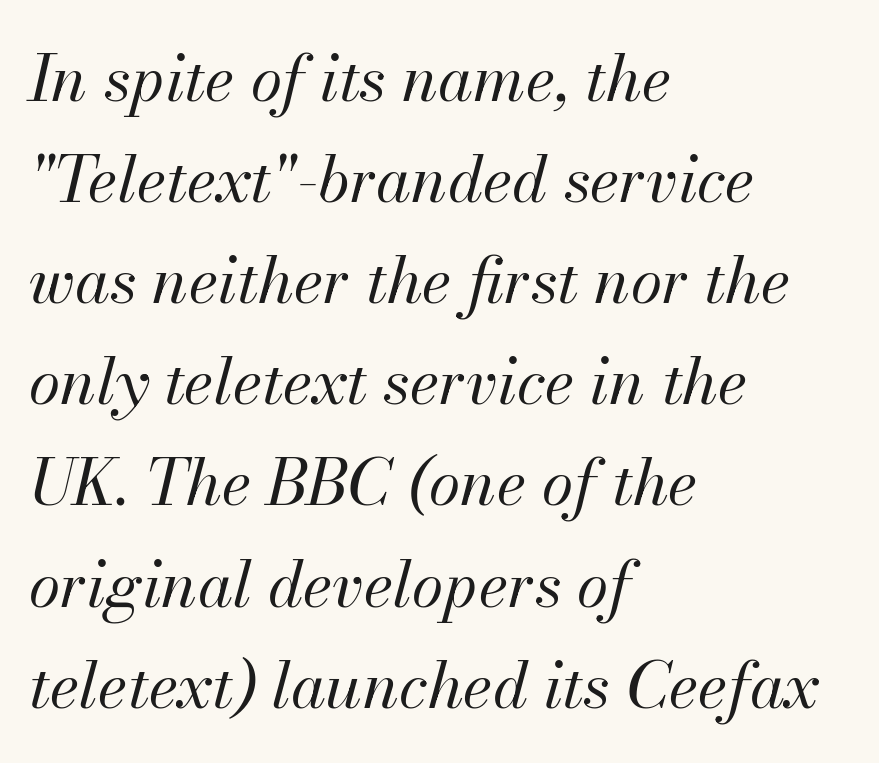
The space beneath each line is pristine and unruled. Notice how the passage keeps a crisp vertical edge on the left only. The face used here is proportionally spaced, like ordinary book or web type. Glyph-to-glyph distance matches everyday printed text.
